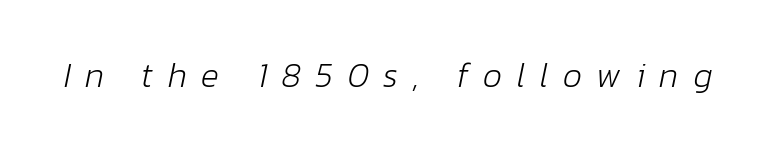
The image shows 34 px light type, italic (leaning right); set unusually wide letter spacing (+0.43 em), not underlined; low stroke contrast and a medium x-height.
